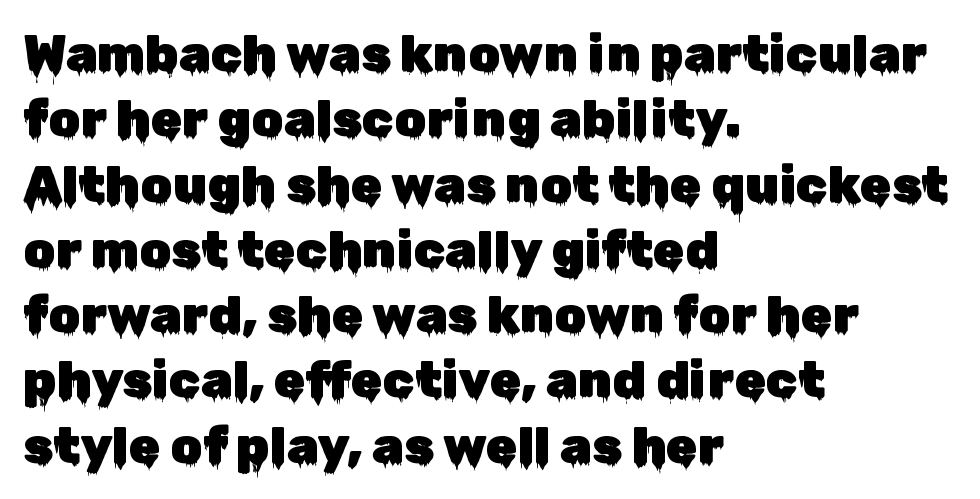
This sample is left-justified, so line endings fall wherever the words run out. The area under the type is left untouched. The glyphs in this specimen are sans serif. Is there much room between lines? A standard amount, neither cramped nor airy. In terms of posture, this sample is upright. Between one letter and the next there's only the usual sliver of space.
